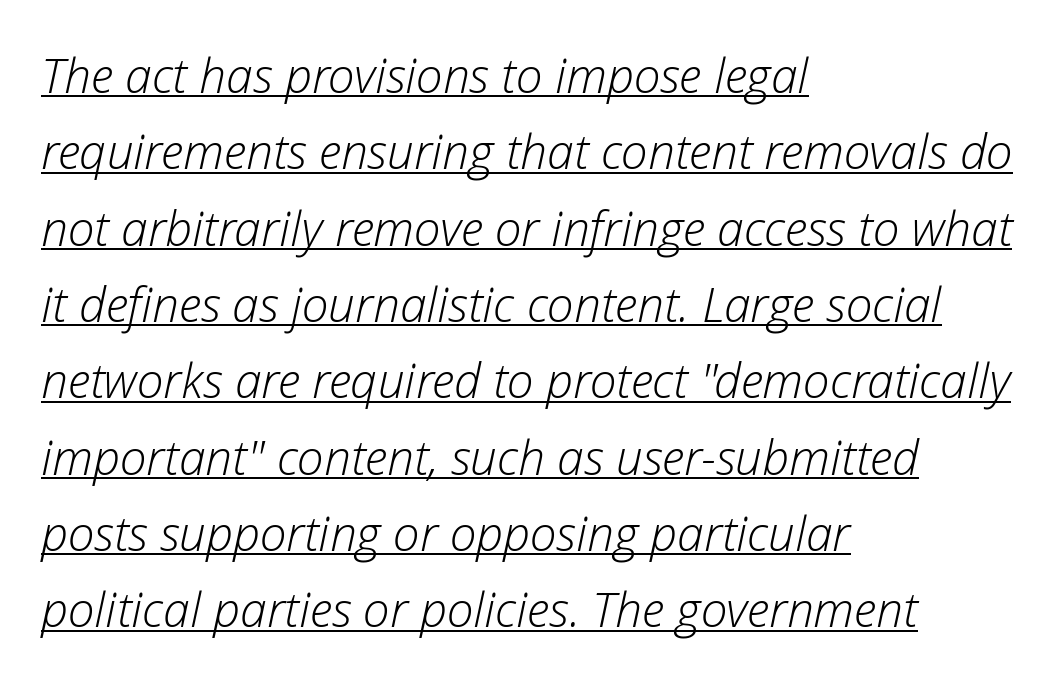
Q: Is the text bold? A: No.
Q: Is the text italic (slanted)? A: Yes, it leans right by about 12 degrees.
Q: Is the text underlined? A: Yes.
Q: How is the paragraph aligned? A: Left-aligned.
Q: Is the spacing between letters normal or unusually wide? A: Normal.
Q: Is the spacing between lines tight, normal or loose? A: Normal.
Q: Width (condensed, normal, or wide)? A: Normal.
Q: Stroke contrast? A: Low.
Q: x-height? A: Medium.
Q: Monospaced? A: No.
